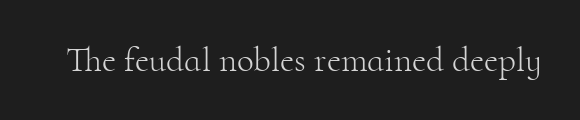
The image shows 35 px light serif type, upright; set normal letter spacing, not underlined; high stroke contrast and a small x-height.
